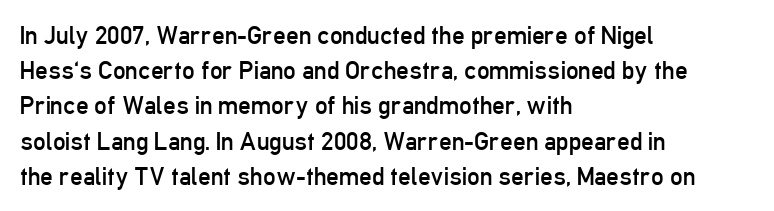
Weight: not bold — regular or lighter. Summary of vertical rhythm: regular, with standard interline spacing. Italic? Not at all — the glyphs are vertical. Words appear dense and cohesive because spacing is normal. Glance below the letters and you will spot only blank space.
